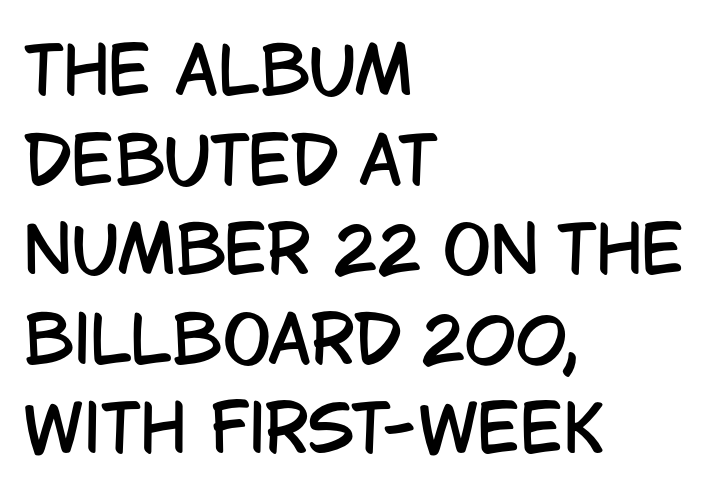
{"serif": "no", "italic": "no", "width": "condensed", "stroke_contrast": "low", "x_height": "large", "monospaced": "no", "underline": "no", "align": "left", "line_spacing": "normal", "line_spacing_ratio": 1.4, "letter_spacing": "normal", "letter_spacing_em": 0.0, "glyph_px": 64}
